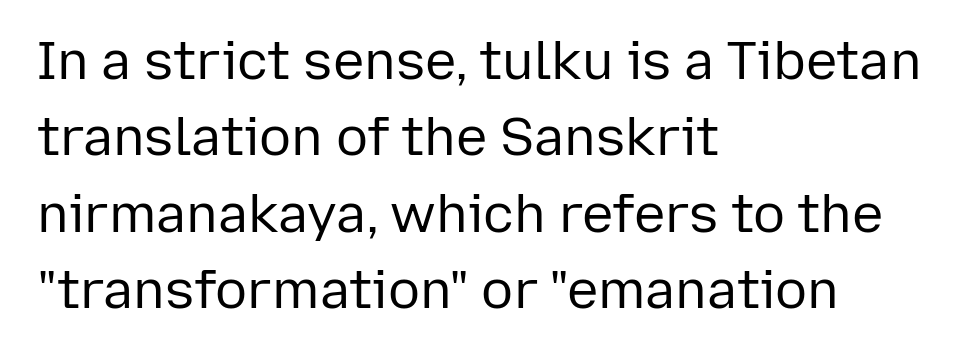
{"serif": "no", "italic": "no", "bold": "no", "weight": "regular", "width": "normal", "stroke_contrast": "low", "x_height": "medium", "monospaced": "no", "underline": "no", "align": "left", "line_spacing": "normal", "line_spacing_ratio": 1.44, "letter_spacing": "normal", "letter_spacing_em": 0.0, "glyph_px": 53}
